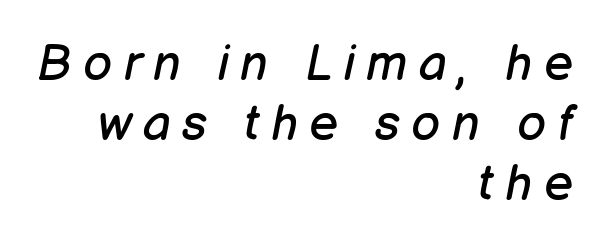
Q: Is the text bold? A: No.
Q: Is the text italic (slanted)? A: Yes, it leans right by about 12 degrees.
Q: Is the text underlined? A: No.
Q: How is the paragraph aligned? A: Right-aligned.
Q: Is the spacing between letters normal or unusually wide? A: Unusually wide.
Q: Width (condensed, normal, or wide)? A: Normal.
Q: Stroke contrast? A: Low.
Q: x-height? A: Medium.
Q: Monospaced? A: No.
